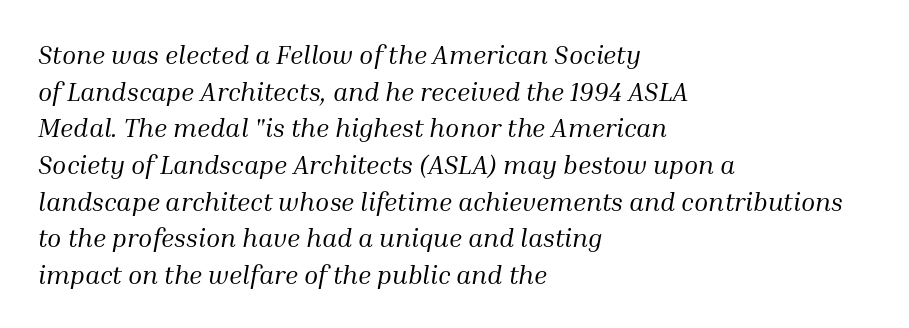
{"italic": "yes", "lean": "right", "slant_degrees": 10, "bold": "no", "underline": "no", "align": "left", "line_spacing": "normal", "line_spacing_ratio": 1.41, "letter_spacing": "normal", "letter_spacing_em": 0.0, "glyph_px": 26}
